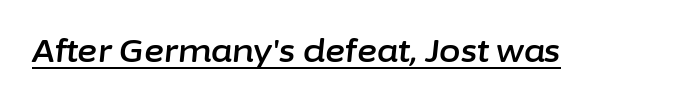
The image shows 31 px text type, italic (leaning right); set normal letter spacing, underlined; low stroke contrast and a medium x-height.
